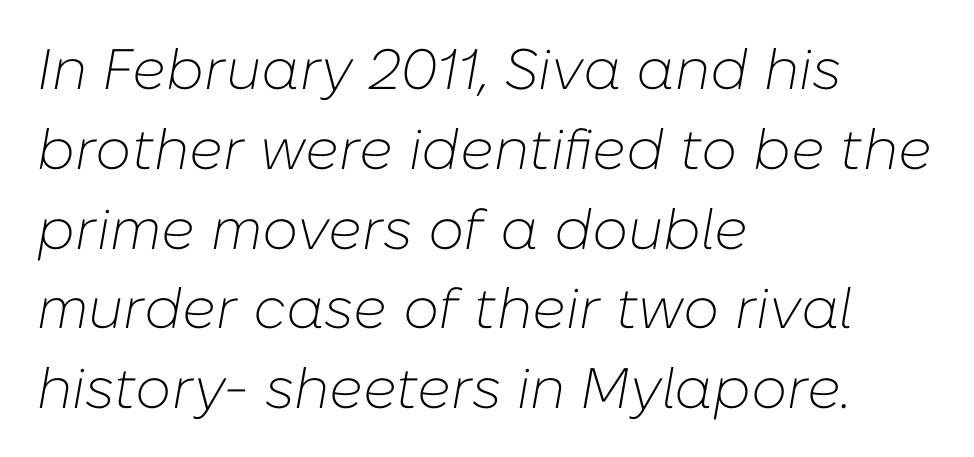
The image shows 57 px light type, italic (leaning right); set left-aligned, normal line spacing (1.4x), normal letter spacing, not underlined; low stroke contrast and a medium x-height.
